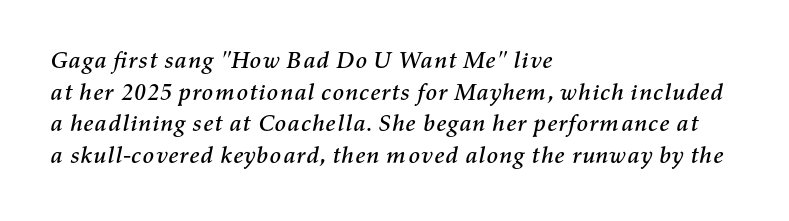
Looking at the ascenders, they clearly lean. The type is set solid horizontally, with unmodified tracking. Short and long lines alike share a common starting point at left. Quick note: underline off. Vertical spacing — default.
